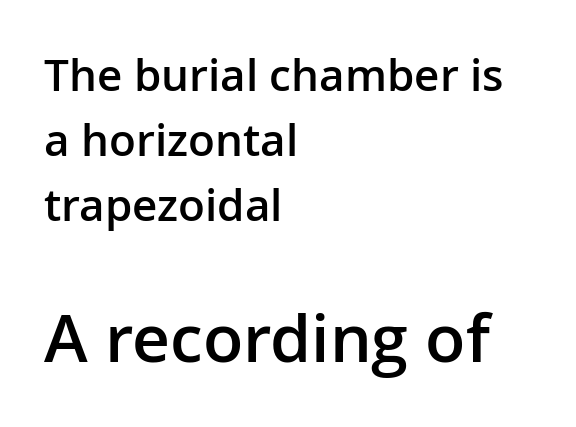
The image shows 66 px semibold sans-serif type, upright; set left-aligned, normal line spacing (1.48x), normal letter spacing, not underlined; the second (bottom) block is 1.5x larger; low stroke contrast and a medium x-height.
